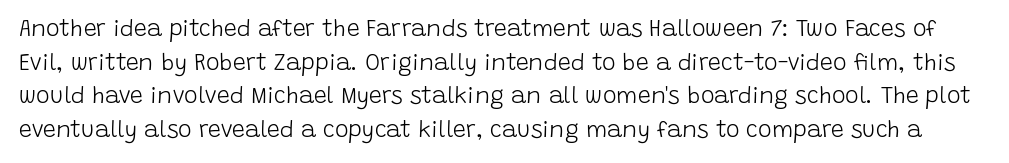
The image shows 23 px text type, upright; set normal line spacing (1.46x), normal letter spacing, not underlined.
